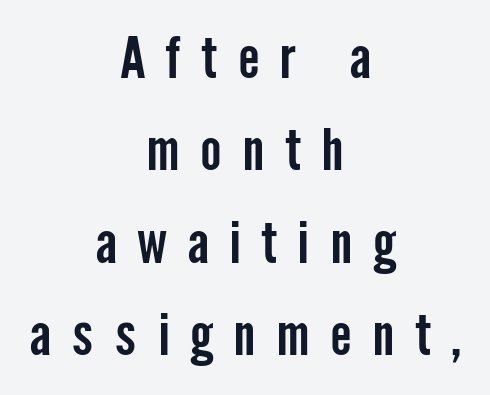
Notice how the passage keeps no hard edge, just a central spine. In terms of posture, this sample is upright. No word sits above an underline. The tracking reads as deliberately expanded to a designer's eye. The rows are spaced the way most documents space them. The letters advance in unequal steps, a hallmark of proportional type.
